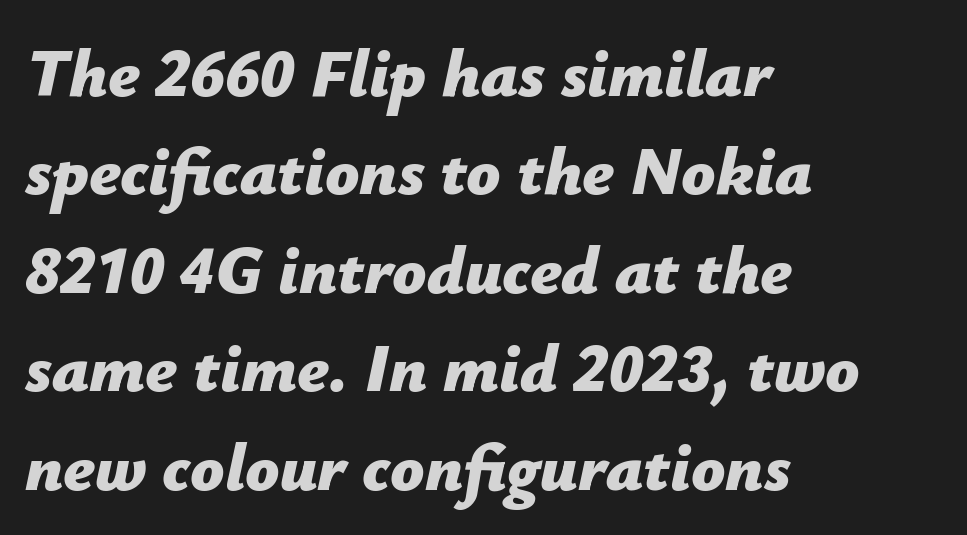
{"italic": "yes", "lean": "right", "slant_degrees": 12, "bold": "yes", "weight": "bold", "width": "normal", "stroke_contrast": "low", "x_height": "medium", "monospaced": "no", "underline": "no", "align": "left", "line_spacing": "normal", "line_spacing_ratio": 1.47, "letter_spacing": "normal", "letter_spacing_em": 0.0, "glyph_px": 67}
